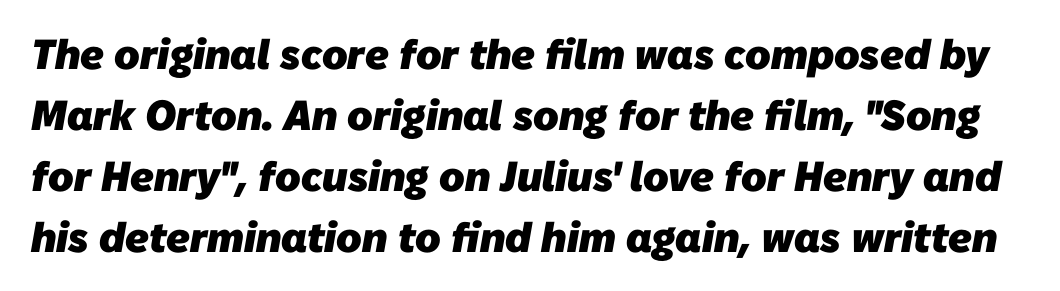
{"serif": "no", "bold": "yes", "weight": "heavy", "width": "normal", "stroke_contrast": "low", "x_height": "medium", "monospaced": "no", "underline": "no", "line_spacing": "normal", "line_spacing_ratio": 1.45, "letter_spacing": "normal", "letter_spacing_em": 0.0, "glyph_px": 42}
